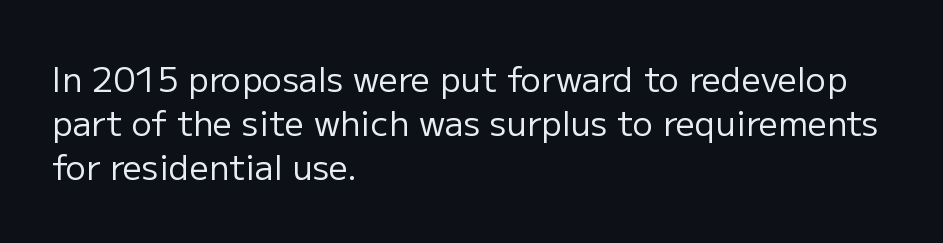
The image shows 34 px regular-weight sans-serif type, upright; set left-aligned, normal line spacing (1.3x), normal letter spacing, not underlined; low stroke contrast and a medium x-height.
